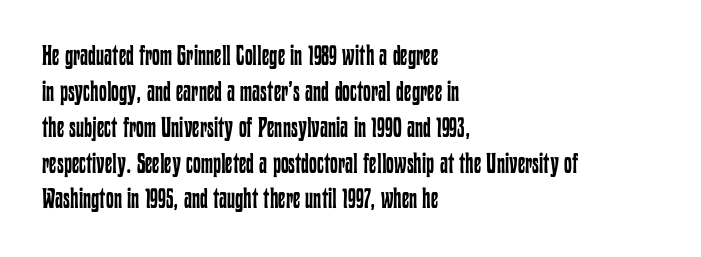
{"italic": "no", "bold": "no", "weight": "regular", "width": "condensed", "stroke_contrast": "low", "x_height": "medium", "monospaced": "no", "underline": "no", "align": "left", "line_spacing": "normal", "line_spacing_ratio": 1.28, "letter_spacing": "normal", "letter_spacing_em": 0.0, "glyph_px": 28}
